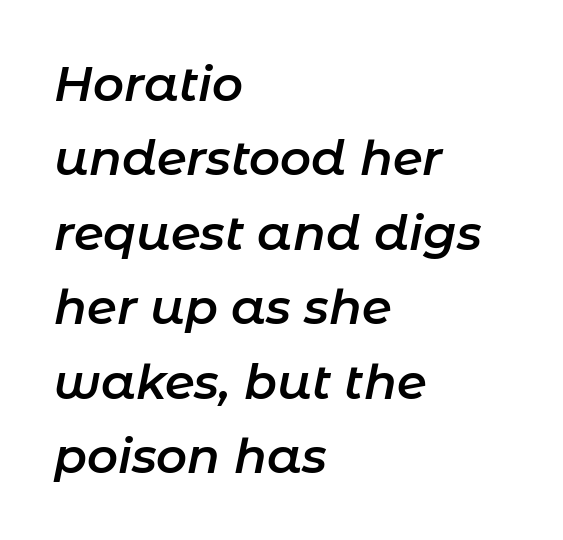
One-word summary of the alignment: left. The specimen omits any rule beneath the text block's lines. Honestly, the letter spacing is just normal — you wouldn't notice it. Bold? Not quite — semibold, heavier than regular but stopping short. Italic: yes, the glyphs are oblique. Whoever set this chose a conventional vertical rhythm.
